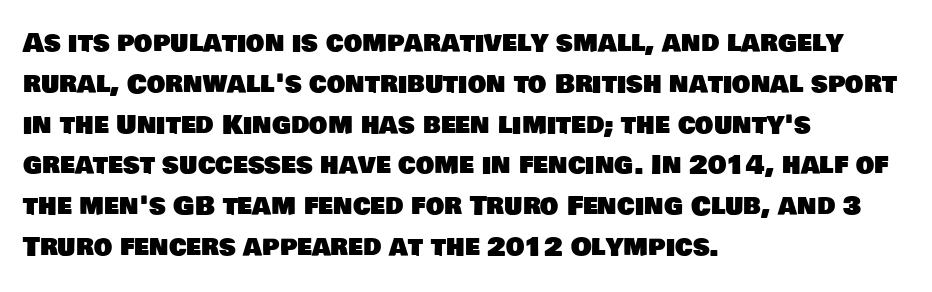
The image shows 26 px text type; set left-aligned, normal line spacing (1.57x), normal letter spacing, not underlined.
